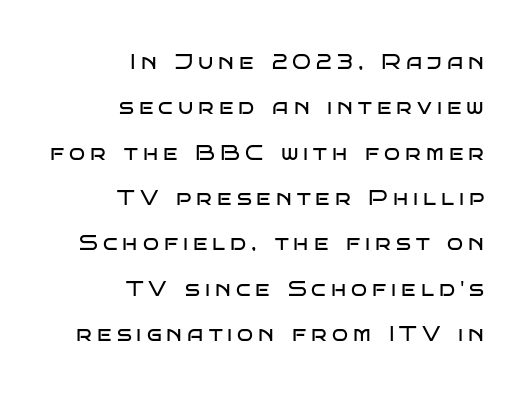
The face looks like a standard text weight, possibly lighter. The line-height multiplier appears high, well above default. The typesetter chose a ragged-left arrangement here. Tracking here is generous; glyphs stand well apart from one another. Ascenders rise straight up at ninety degrees. Glance below the letters and you will spot only blank space.
